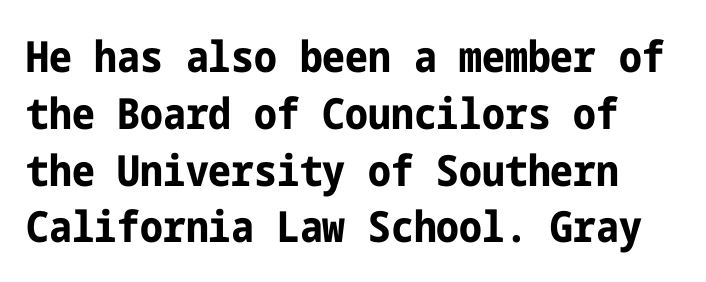
The image shows 43 px bold, condensed sans-serif type, upright; set normal line spacing (1.32x), normal letter spacing, not underlined; low stroke contrast and a medium x-height.
